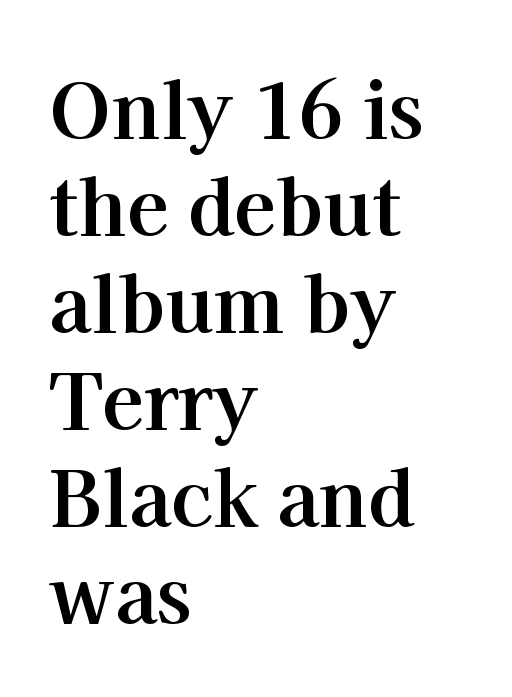
You could not count columns in this text — the font is proportionally spaced. Letterform terminals end in serifs throughout the passage. The gaps between neighbouring characters are ordinary and unremarkable. Does the lettering tilt? It doesn't — this is upright.
